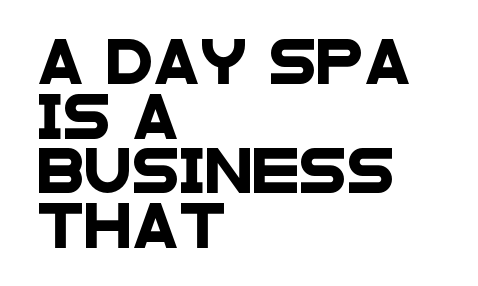
Q: Is the typeface a serif or a sans-serif typeface? A: Sans-serif.
Q: Is the text underlined? A: No.
Q: How is the paragraph aligned? A: Left-aligned.
Q: Is the spacing between letters normal or unusually wide? A: Normal.
Q: Is the spacing between lines tight, normal or loose? A: Normal.
Q: Width (condensed, normal, or wide)? A: Wide.
Q: Stroke contrast? A: Low.
Q: x-height? A: Large.
Q: Monospaced? A: No.
